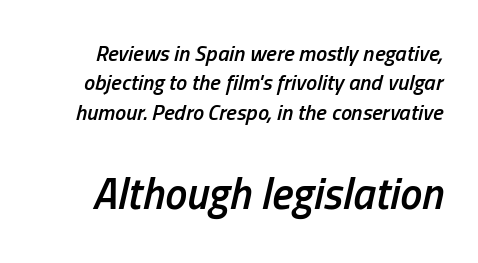
The glyphs look as if they've been sheared to an angle. The rendering uses natural spacing where letterforms have individual widths. These lines carry some extra weight — a demibold, not a full bold. If you measured baseline to baseline, you'd find a middling distance. The designer gave the closing block more size than the opening block. Any mark beneath the type? The region is blank.
